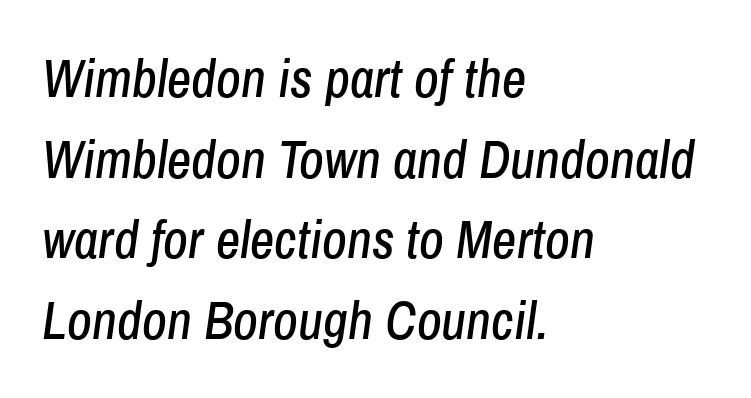
Q: Is the text italic (slanted)? A: Yes, it leans right by about 8 degrees.
Q: Is the text underlined? A: No.
Q: How is the paragraph aligned? A: Left-aligned.
Q: Is the spacing between letters normal or unusually wide? A: Normal.
Q: Is the spacing between lines tight, normal or loose? A: Normal.
Q: Width (condensed, normal, or wide)? A: Condensed.
Q: Stroke contrast? A: Low.
Q: x-height? A: Medium.
Q: Monospaced? A: No.
